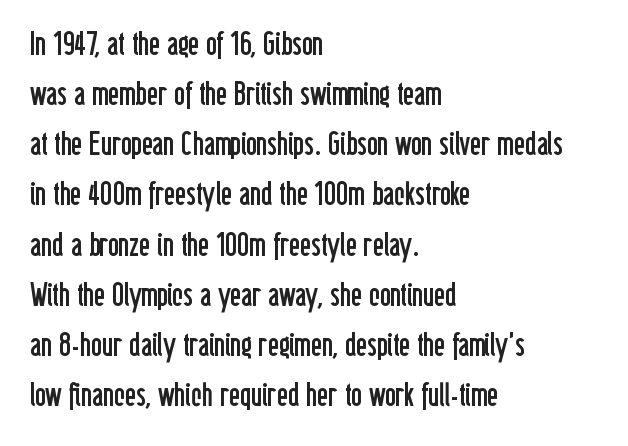
The image shows 33 px regular-weight, condensed sans-serif type, upright; set left-aligned, normal line spacing (1.52x), normal letter spacing, not underlined; low stroke contrast and a medium x-height.
